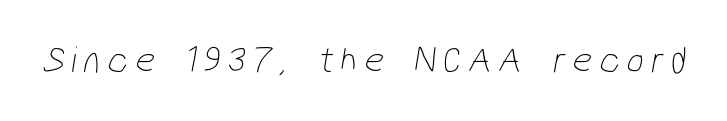
{"serif": "no", "bold": "no", "weight": "thin", "width": "condensed", "stroke_contrast": "low", "x_height": "medium", "monospaced": "no", "underline": "no", "glyph_px": 38}
